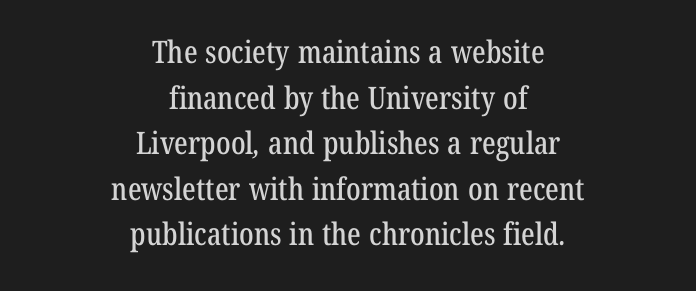
The image shows 31 px condensed serif type; set centered, normal line spacing (1.47x), normal letter spacing, not underlined; low stroke contrast and a medium x-height.
